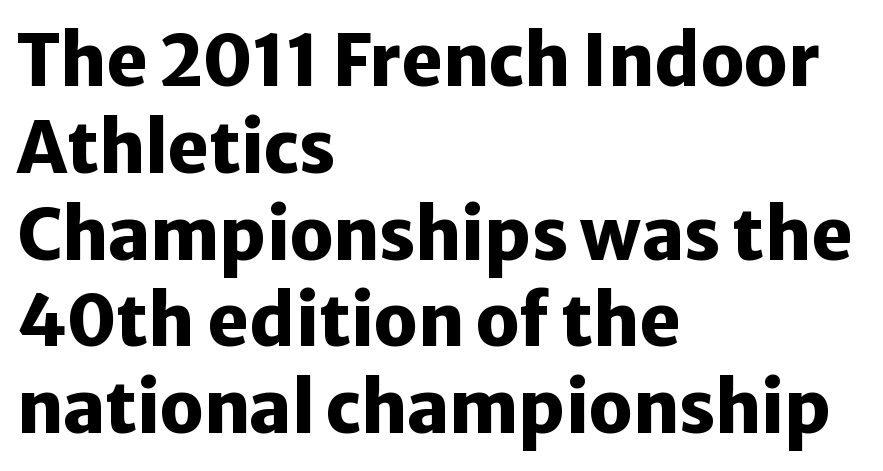
{"serif": "no", "italic": "no", "bold": "yes", "weight": "heavy", "width": "normal", "stroke_contrast": "low", "x_height": "medium", "monospaced": "no", "underline": "no", "align": "left", "line_spacing_ratio": 1.24, "letter_spacing": "normal", "letter_spacing_em": 0.0, "glyph_px": 70}
